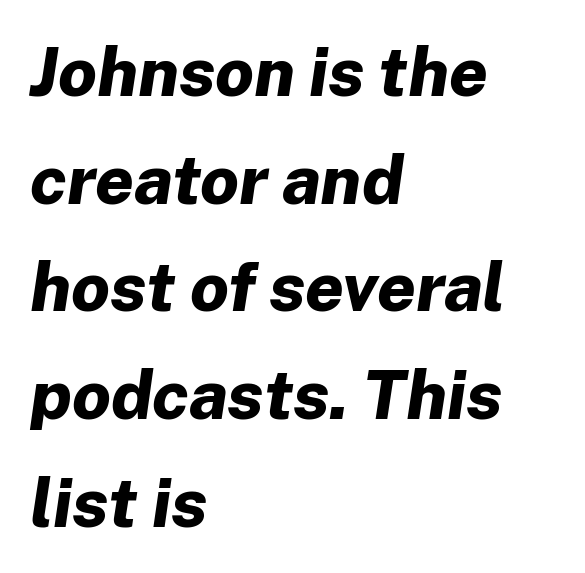
The image shows 69 px bold type, italic (leaning right); set left-aligned, normal line spacing (1.56x), normal letter spacing, not underlined; low stroke contrast and a medium x-height.
